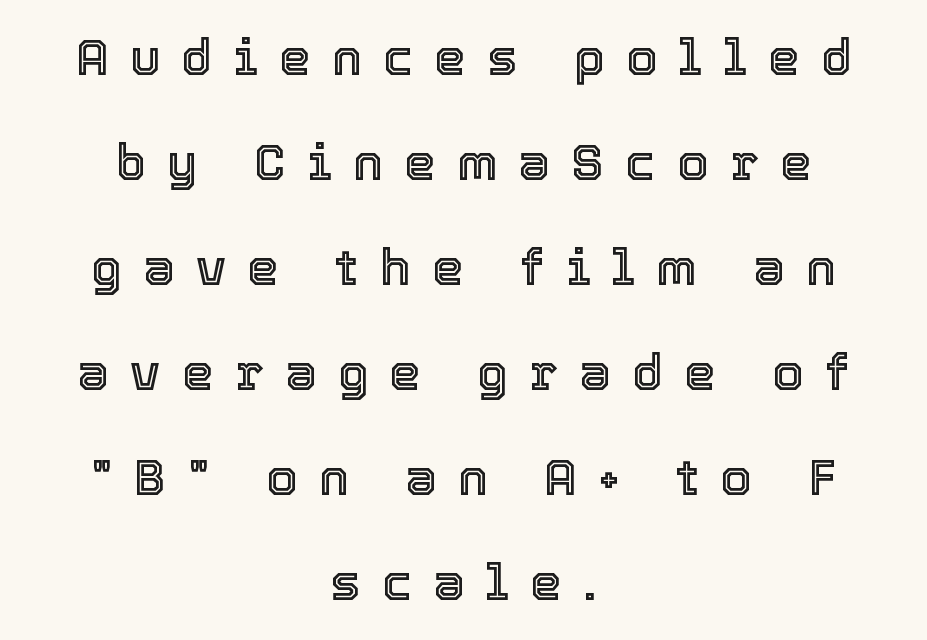
The image shows 50 px text type, upright; set centered, loose line spacing (2.1x), unusually wide letter spacing (+0.43 em), not underlined; a medium x-height.
